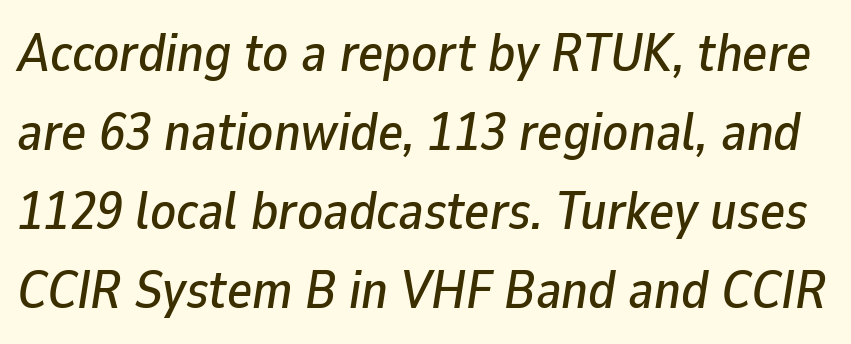
Quick note: interline space is typical. Letter spacing: default. A typesetter would call this proportional, since set widths differ per character. Slanted lettering throughout.
